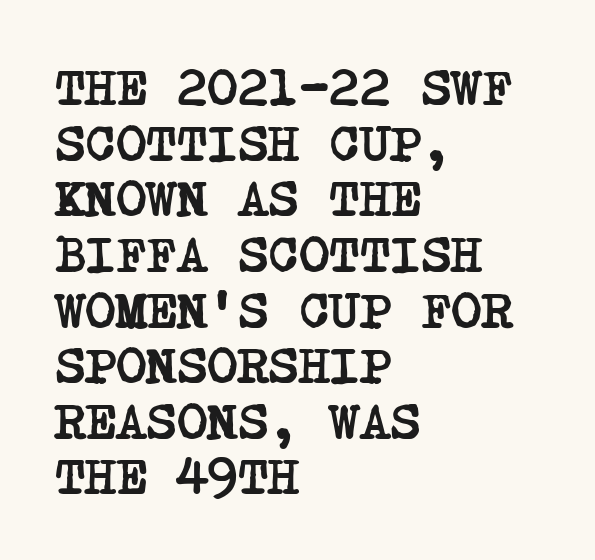
The strokes are fattened all the way to bold. Stroke terminals: seriffed. Default kerning and tracking; the words read as compact shapes. Only glyphs here, with clear space below each row. Is there much room between lines? No — they nearly touch. The ragged edge is on the right, which tells us the setting is flush left.
